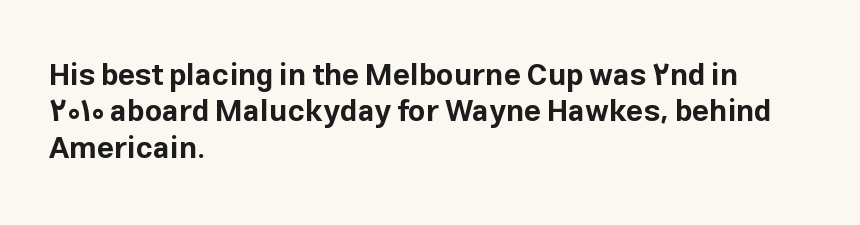
Q: Is the text bold? A: Yes.
Q: Is the text italic (slanted)? A: No, it is upright.
Q: Is the typeface a serif or a sans-serif typeface? A: Sans-serif.
Q: Is the text underlined? A: No.
Q: How is the paragraph aligned? A: Left-aligned.
Q: Is the spacing between letters normal or unusually wide? A: Normal.
Q: Width (condensed, normal, or wide)? A: Normal.
Q: Stroke contrast? A: Low.
Q: x-height? A: Medium.
Q: Monospaced? A: No.
